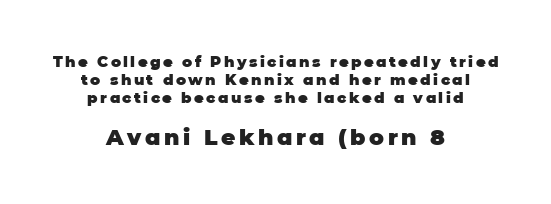
Strong, thick strokes mark this as bold type. The foot of each line stays bare and open. Characters remain perfectly vertical along every line. Two sizes are in play, and the larger belongs to the second block. Horizontally, the lines are justified to the midpoint only.
